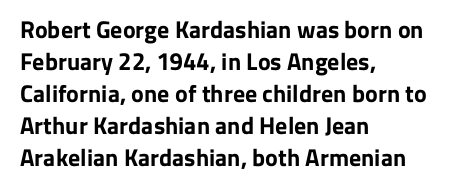
How are the letters spaced? Ordinarily, with no added tracking. Left-aligned paragraph, ragged on the right. The rows are spaced the way most documents space them. The glyphs are unaccompanied by any horizontal stroke below them. Weight check: bold — yes, fully. Ordinary non-slanted type is in use.
